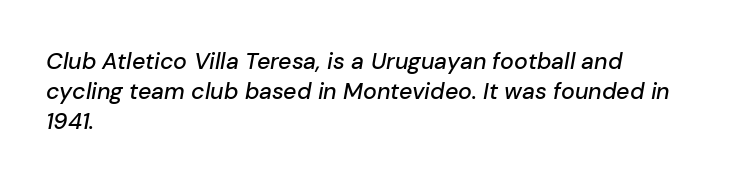
Q: Is the text italic (slanted)? A: Yes, it leans right by about 10 degrees.
Q: Is the text underlined? A: No.
Q: How is the paragraph aligned? A: Left-aligned.
Q: Is the spacing between letters normal or unusually wide? A: Normal.
Q: Is the spacing between lines tight, normal or loose? A: Normal.
